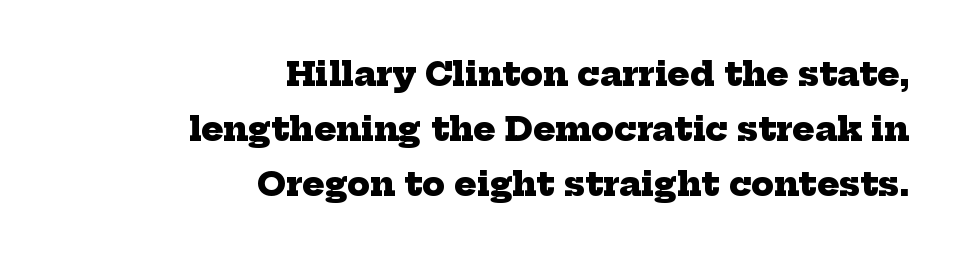
The image shows 33 px heavy serif type; set right-aligned, normal line spacing (1.66x), normal letter spacing, not underlined; low stroke contrast and a medium x-height.
